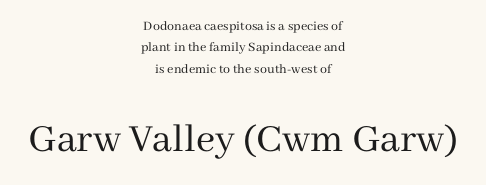
{"serif": "yes", "italic": "no", "bold": "no", "weight": "regular", "width": "normal", "stroke_contrast": "medium", "x_height": "medium", "monospaced": "no", "underline": "no", "align": "center", "line_spacing": "normal", "line_spacing_ratio": 1.52, "letter_spacing": "normal", "letter_spacing_em": 0.0, "larger_block": "second", "size_ratio": 3.0, "glyph_px": 42}
